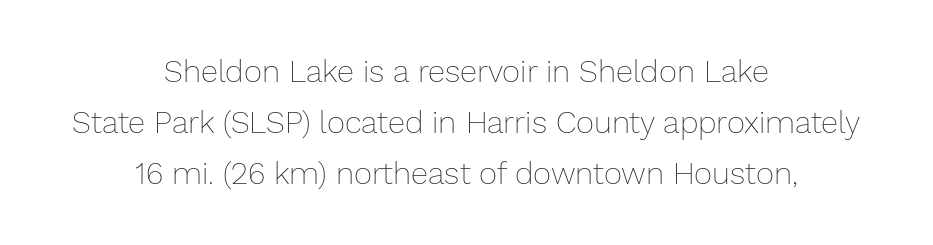
Q: Is the text bold? A: No.
Q: Is the text italic (slanted)? A: No, it is upright.
Q: Is the text underlined? A: No.
Q: How is the paragraph aligned? A: Centered.
Q: Is the spacing between letters normal or unusually wide? A: Normal.
Q: Is the spacing between lines tight, normal or loose? A: Normal.
Q: Width (condensed, normal, or wide)? A: Normal.
Q: Stroke contrast? A: Low.
Q: x-height? A: Medium.
Q: Monospaced? A: No.
